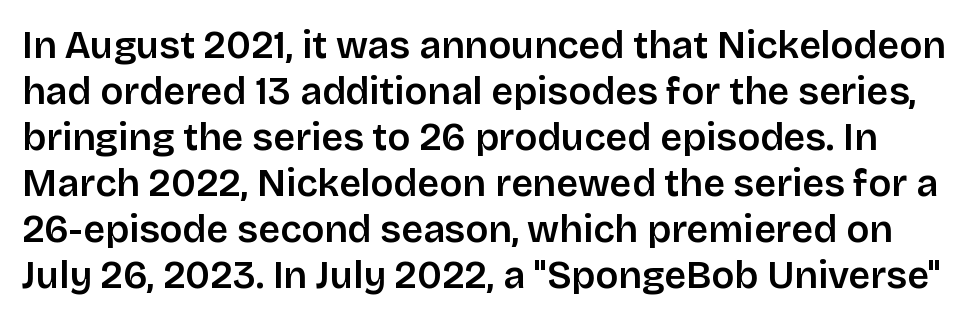
Q: Is the text bold? A: Semi-bold.
Q: Is the text italic (slanted)? A: No, it is upright.
Q: Is the typeface a serif or a sans-serif typeface? A: Sans-serif.
Q: Is the text underlined? A: No.
Q: Is the spacing between letters normal or unusually wide? A: Normal.
Q: Width (condensed, normal, or wide)? A: Normal.
Q: Stroke contrast? A: Low.
Q: x-height? A: Large.
Q: Monospaced? A: No.
